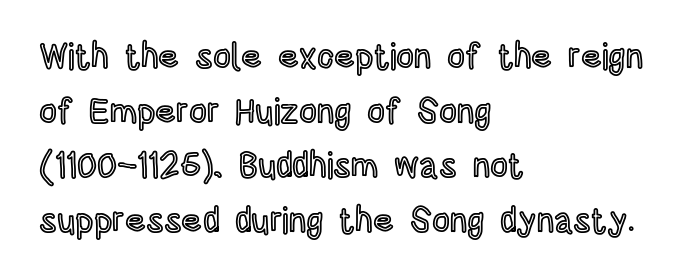
The image shows 35 px condensed type, upright; set left-aligned, normal line spacing (1.56x), normal letter spacing, not underlined; a large x-height.
